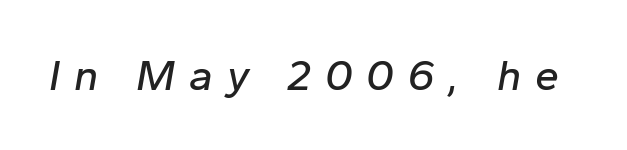
Q: Is the text italic (slanted)? A: Yes, it leans right by about 10 degrees.
Q: Is the text underlined? A: No.
Q: Is the spacing between letters normal or unusually wide? A: Unusually wide.
Q: Width (condensed, normal, or wide)? A: Normal.
Q: Stroke contrast? A: Low.
Q: x-height? A: Medium.
Q: Monospaced? A: No.
